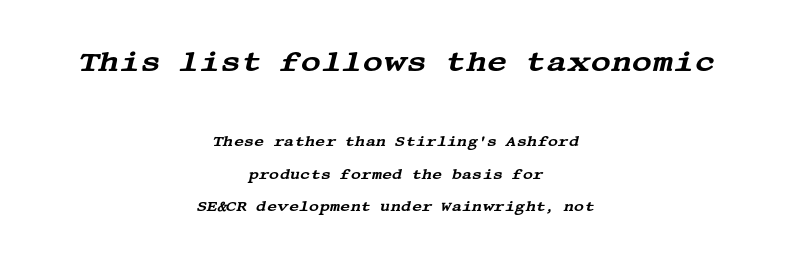
The specimen reads as italic at a glance. The passage shown is typeset with a serif family. Compared with typical body copy, the letter spacing here is the same. A typesetter would call this leading open, well beyond the default. Visually, the top section dominates because its glyphs are scaled up. If you folded the block vertically in half, each line would mirror itself in length.
